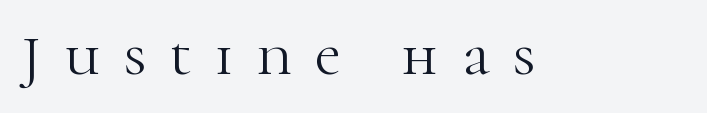
This sample has the flowing, uneven cadence of proportional lettering. Nothing heavy about these letters — not bold at all. Style check: upright. The font family rendered here belongs to the serif group. A typesetter would call this heavily tracked-out type.
